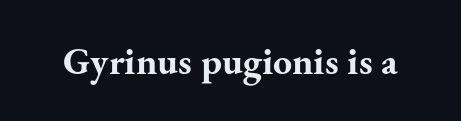
The image shows 38 px bold serif type, upright; set normal letter spacing, not underlined; medium stroke contrast and a small x-height.
